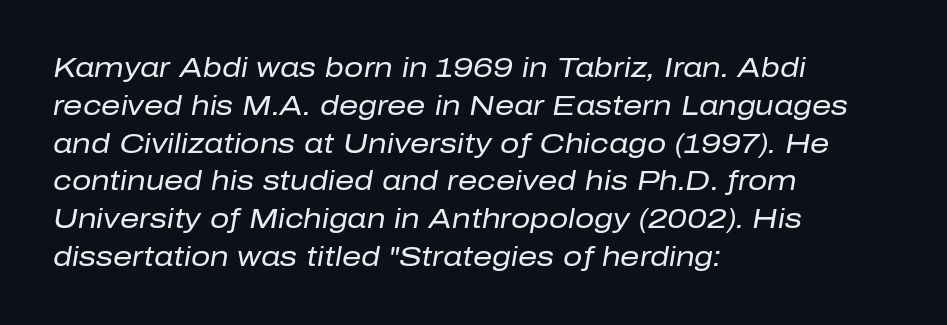
What's the leading like? Ordinary, nothing unusual. Where is the straight margin? On the left. Style check: oblique. This rendering features lettering with no underline.
